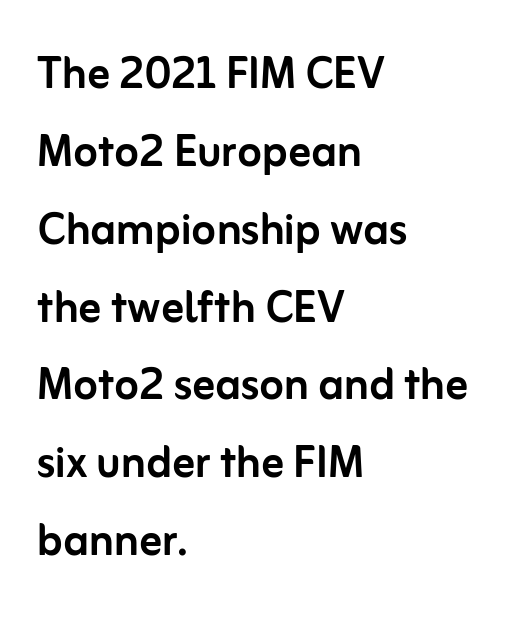
The image shows 56 px sans-serif type, upright; set left-aligned, normal line spacing (1.39x), normal letter spacing, not underlined; low stroke contrast and a medium x-height.
